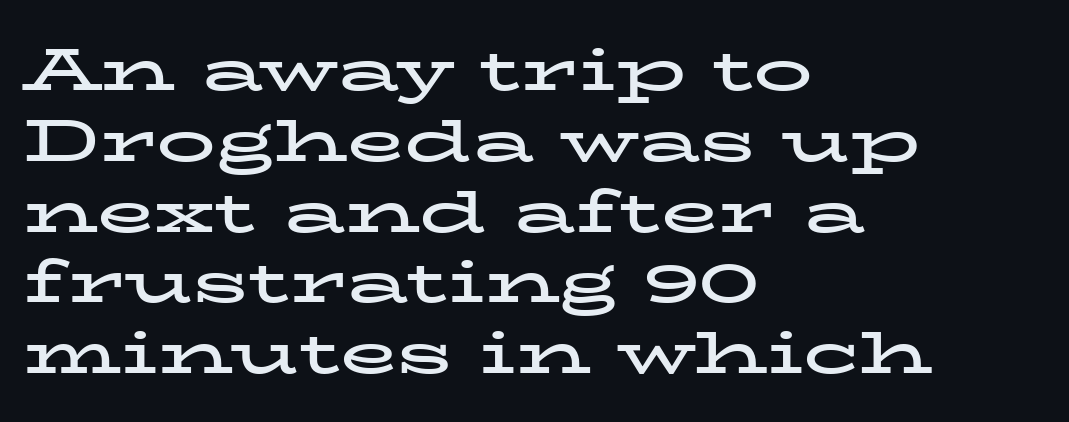
{"serif": "yes", "italic": "no", "bold": "yes", "weight": "bold", "width": "wide", "stroke_contrast": "low", "x_height": "medium", "monospaced": "no", "underline": "no", "align": "left", "line_spacing_ratio": 1.2, "letter_spacing": "normal", "letter_spacing_em": 0.0, "glyph_px": 59}
